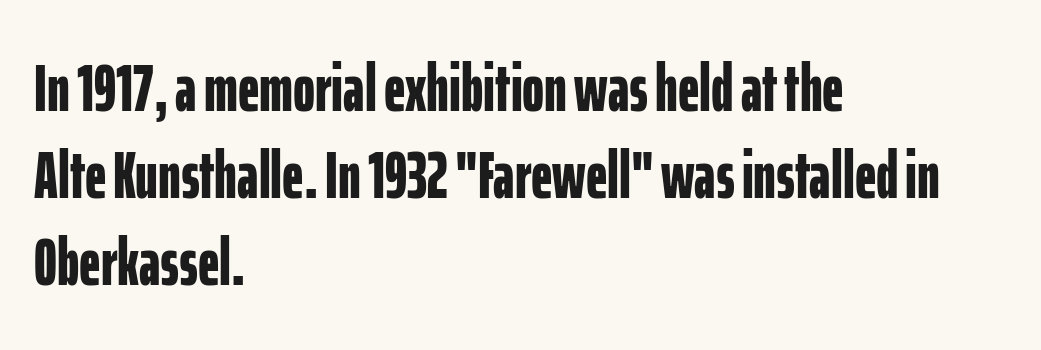
The area under the type is left untouched. What weight is shown? A full bold with thick strokes. The rendering anchors every line to the left-hand side. Students, observe: this is what conventionally led text looks like. Each letter keeps its own natural width here, so spacing adapts to shape.
